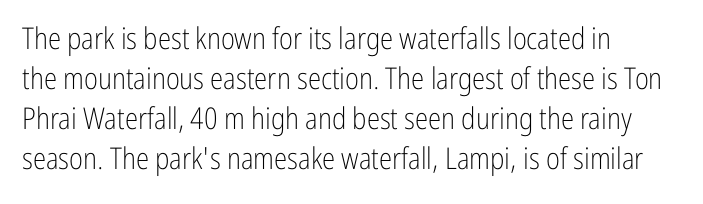
Caption: multi-line text, flush left, ragged right. The designer went with a sans here, leaving each stem footless. The designer left line spacing at the default. A quiet, ordinary-to-light weight characterises the typeface. The passage shown is not underscored anywhere. The passage shown is typed in a proportional face where columns would drift.
